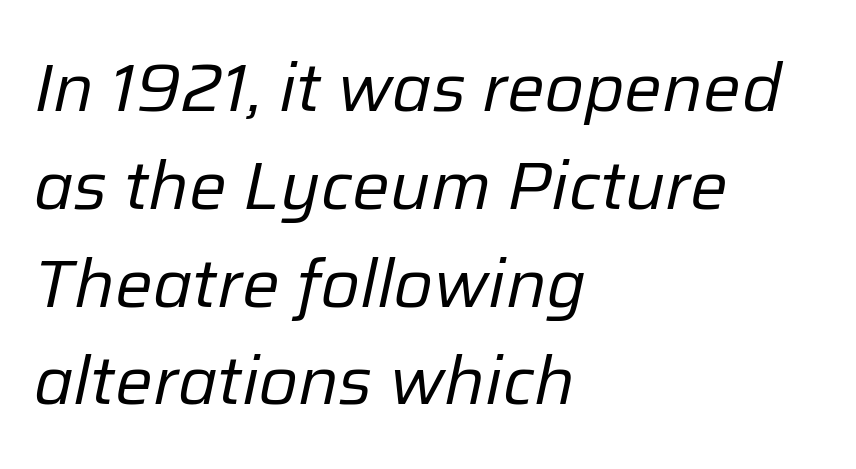
The image shows 67 px regular-weight type, italic (leaning right); set left-aligned, normal line spacing (1.46x), normal letter spacing, not underlined; low stroke contrast and a medium x-height.
